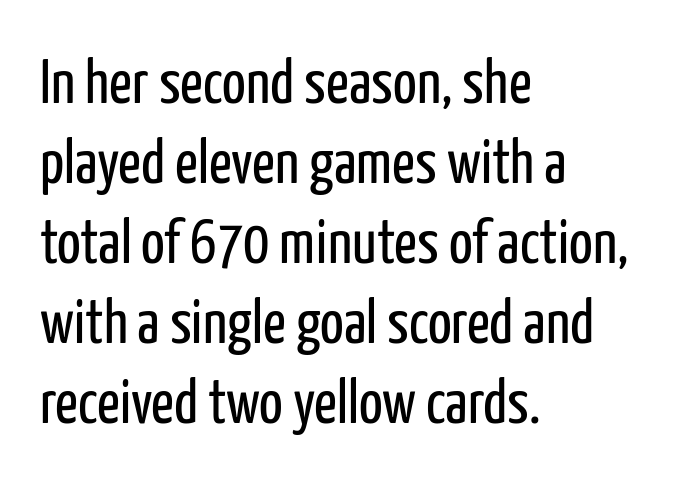
Inter-character spacing is left at the font's built-in metrics. The paragraph has a hard left edge and a soft right edge. A typesetter would call this proportional, since set widths differ per character. Regarding serifs, this sample does without them. Style check: upright.
